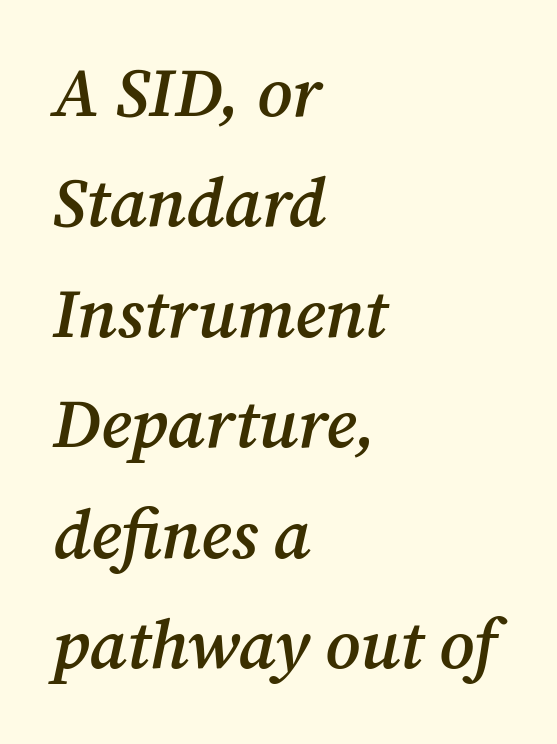
Q: Is the text bold? A: Semi-bold.
Q: Is the text italic (slanted)? A: Yes, it leans right by about 12 degrees.
Q: Is the typeface a serif or a sans-serif typeface? A: Serif.
Q: Is the text underlined? A: No.
Q: How is the paragraph aligned? A: Left-aligned.
Q: Is the spacing between letters normal or unusually wide? A: Normal.
Q: Is the spacing between lines tight, normal or loose? A: Normal.
Q: Width (condensed, normal, or wide)? A: Normal.
Q: Stroke contrast? A: Medium.
Q: x-height? A: Medium.
Q: Monospaced? A: No.
